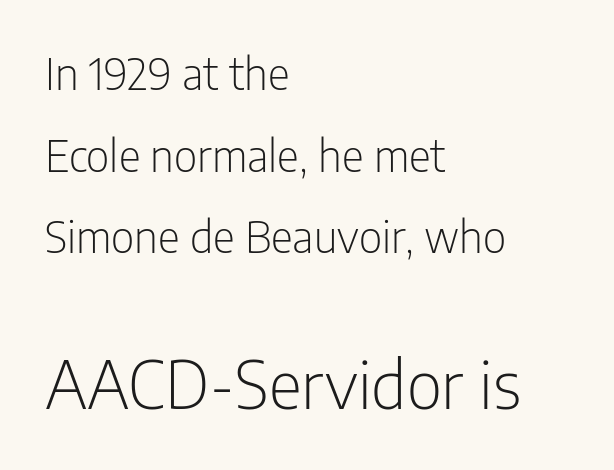
The rendering shows plain stroke endings on the letterforms — a sans-serif design. Bold? No — there's no thickening of the strokes. Honestly, the rows look like they've been pulled way apart. Here the second block reads like a headline and the first like body copy. The horizontal fit of the characters is conventional and even.
